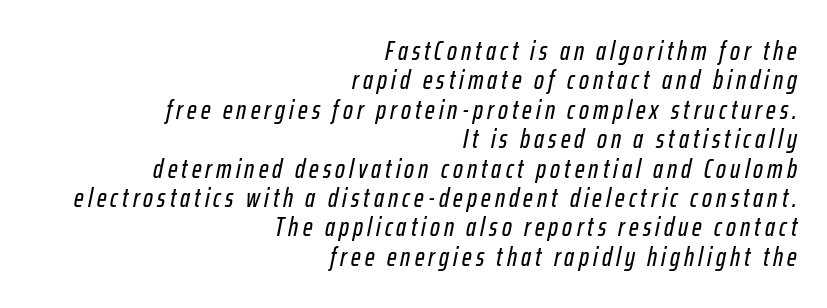
Beneath every word, the page is bare. The setting favours the right margin, as signatures and pull-quotes sometimes do. When letters slant like this, we call the style italic. The passage shown stacks its lines with hardly any gap.
